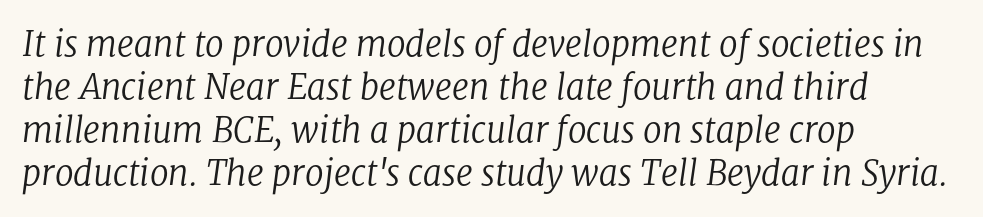
Layout note: lines flush left. The rendering keeps characters at their native spacing. The typography opts for an oblique posture over an upright one. Anything drawn beneath the words? Only blank space. Does the leading feel generous? No, just average. The face used here is proportionally spaced, like ordinary book or web type.
